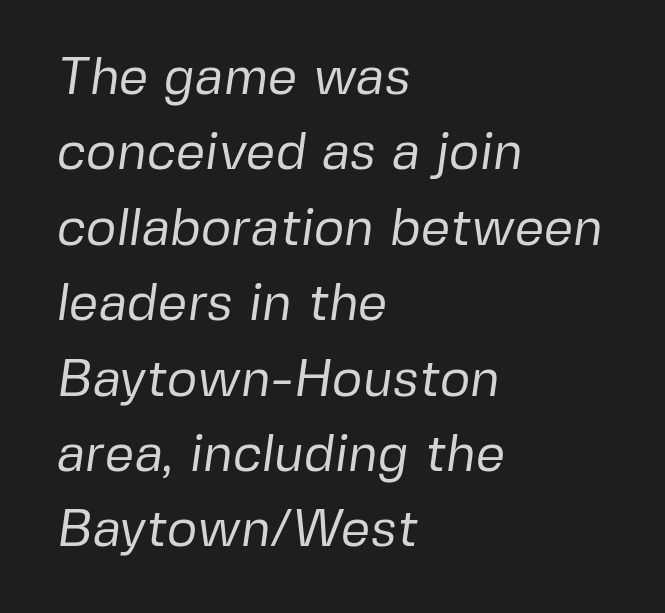
{"serif": "no", "bold": "no", "weight": "regular", "width": "normal", "stroke_contrast": "low", "x_height": "medium", "monospaced": "no", "underline": "no", "align": "left", "line_spacing": "normal", "line_spacing_ratio": 1.45, "letter_spacing": "normal", "letter_spacing_em": 0.0, "glyph_px": 52}
